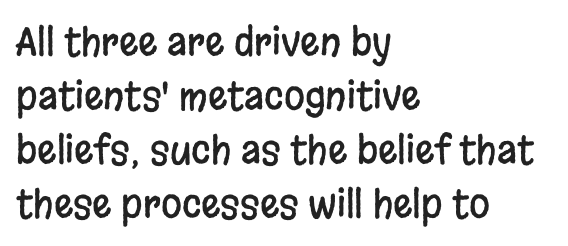
The image shows 38 px condensed sans-serif type, upright; set left-aligned, normal line spacing (1.42x), normal letter spacing, not underlined; low stroke contrast and a large x-height.
